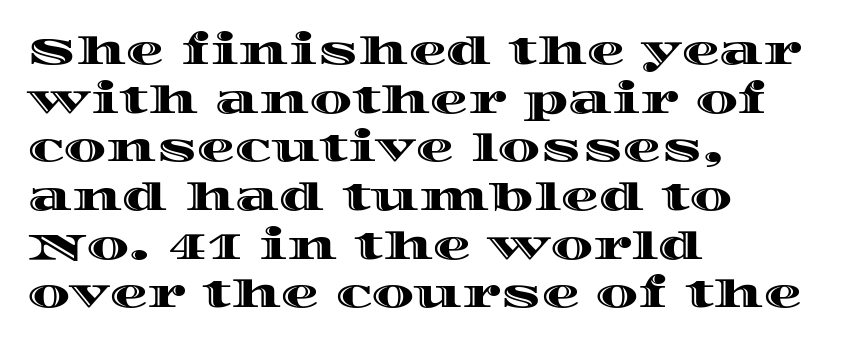
Q: Is the text italic (slanted)? A: No, it is upright.
Q: Is the text underlined? A: No.
Q: How is the paragraph aligned? A: Left-aligned.
Q: Is the spacing between letters normal or unusually wide? A: Normal.
Q: Is the spacing between lines tight, normal or loose? A: Normal.
Q: Width (condensed, normal, or wide)? A: Wide.
Q: x-height? A: Large.
Q: Monospaced? A: No.
